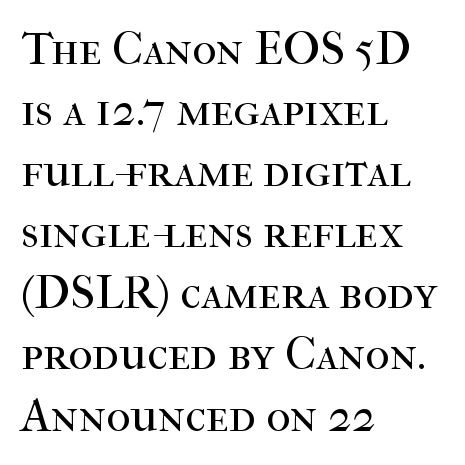
The letters carry serifs — small finishing strokes at the ends of their stems. Weight class: somewhere from thin through regular. Check under the words: just untouched page. Tall strokes in this sample are plumb rather than angled. How are the letters spaced? Ordinarily, with no added tracking. Vertically, the passage feels balanced, rows spaced as you'd expect.
